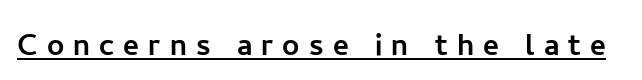
Think of a printed novel: that variable character pitch is what you see here. Nope, no serifs anywhere on these letters. These characters rest on top of a visible drawn line. This is the regular roman posture of the typeface. How are the letters spaced? Widely, with obvious added tracking.
